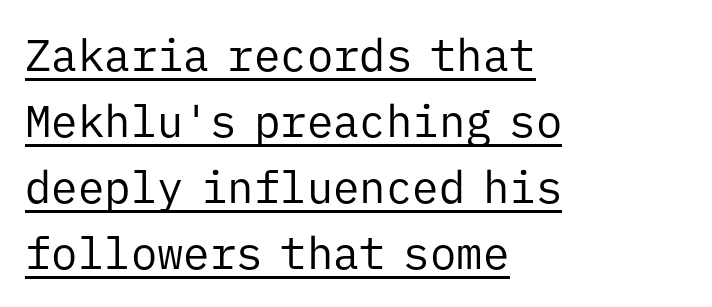
{"serif": "no", "italic": "no", "bold": "no", "weight": "regular", "width": "normal", "stroke_contrast": "low", "x_height": "medium", "monospaced": "yes", "underline": "yes", "align": "left", "line_spacing": "normal", "line_spacing_ratio": 1.5, "letter_spacing": "normal", "letter_spacing_em": 0.0, "glyph_px": 44}
